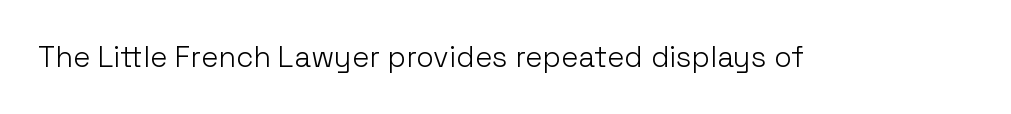
Type without underlining. Are there feet on the stems? There aren't — it's a sans. Spacing verdict: proportional, widths tailored to each character. The letterforms sit shoulder to shoulder at normal distance. The specimen reads as upright at a glance. The strokes carry an ordinary text weight at most.
